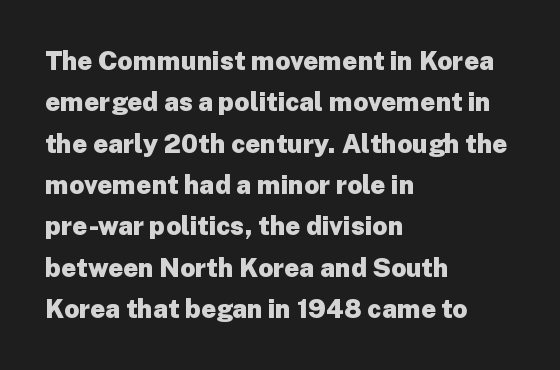
{"italic": "no", "bold": "yes", "underline": "no", "align": "left", "line_spacing": "normal", "line_spacing_ratio": 1.59, "letter_spacing": "normal", "letter_spacing_em": 0.0, "glyph_px": 26}
